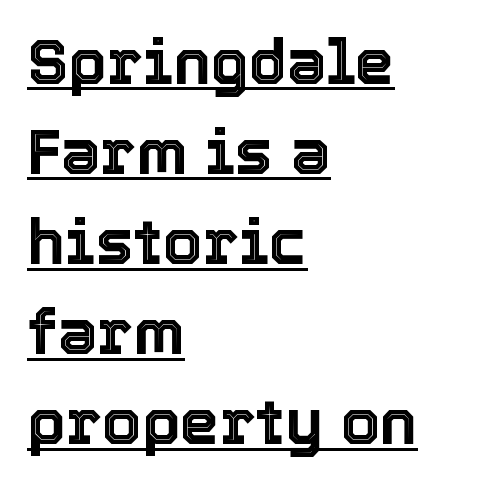
Does the leading feel generous? No, just average. Decoration check: the copy is underlined. The letters stand upright; this is a roman face. This sample has the flowing, uneven cadence of proportional lettering.
